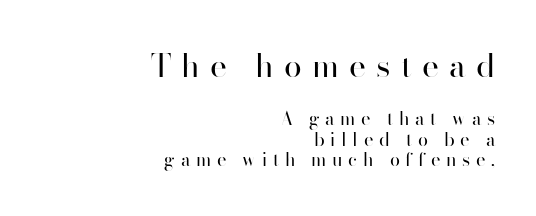
The image shows 32 px regular-weight sans-serif type, upright; set right-aligned, line spacing 1.16x, unusually wide letter spacing (+0.32 em), not underlined; the first (top) block is 1.78x larger; high stroke contrast and a small x-height.
